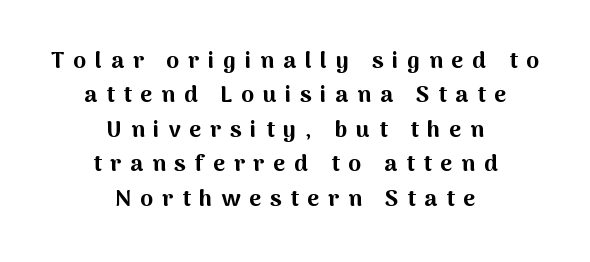
The compositor balanced each line on the midline. These lines sit exactly where default settings would place them. The gap between lines stays unmarked. Every letter is thick-stroked: bold, no question.
